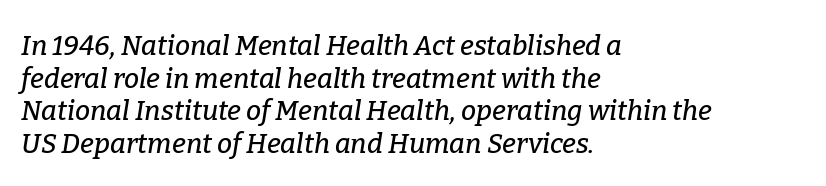
The image shows 27 px text type, italic (leaning right); set left-aligned, line spacing 1.21x, normal letter spacing, not underlined.
